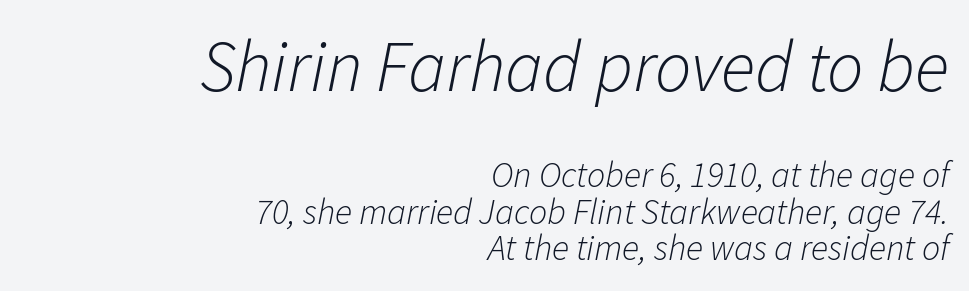
The image shows 72 px light type, italic (leaning right); set right-aligned, tight line spacing (1.02x), normal letter spacing, not underlined; the first (top) block is 2.0x larger; low stroke contrast and a medium x-height.
